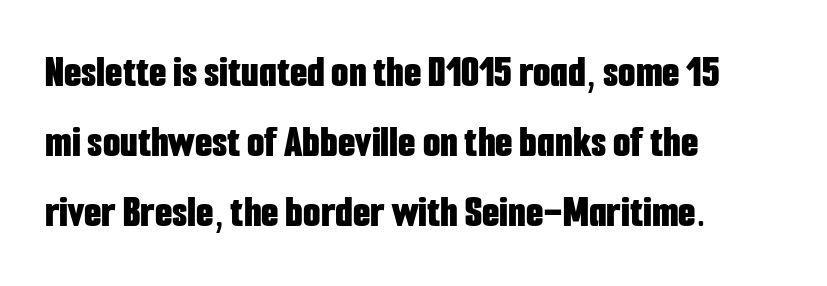
Grotesque or geometric, the face here clearly has no serifs. Line beginnings align vertically; line endings do not. Does the leading feel generous? No, just average. What stands out about the letter spacing? Nothing — it is the standard amount. The axis of the letterforms is exactly vertical. A typesetter would call this proportional, since set widths differ per character.
